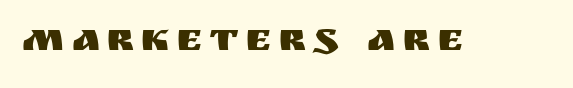
{"serif": "no", "italic": "no", "width": "normal", "stroke_contrast": "medium", "x_height": "large", "monospaced": "no", "underline": "no", "glyph_px": 40}
